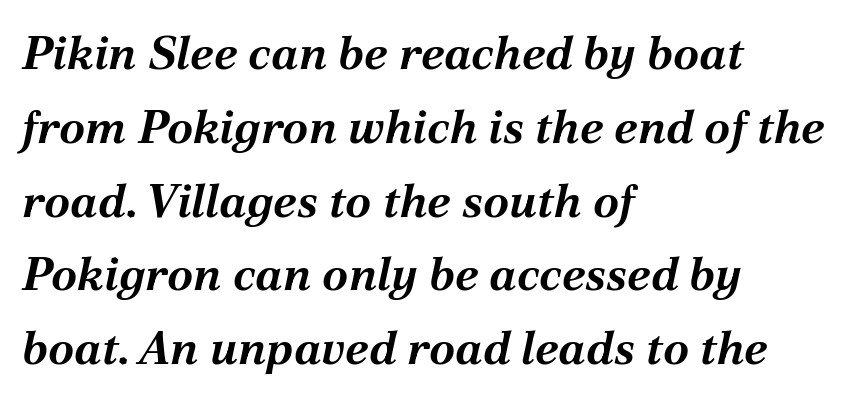
{"italic": "yes", "lean": "right", "slant_degrees": 12, "bold": "yes", "weight": "bold", "width": "normal", "stroke_contrast": "medium", "x_height": "medium", "monospaced": "no", "underline": "no", "align": "left", "line_spacing": "normal", "line_spacing_ratio": 1.57, "letter_spacing": "normal", "letter_spacing_em": 0.0, "glyph_px": 47}
